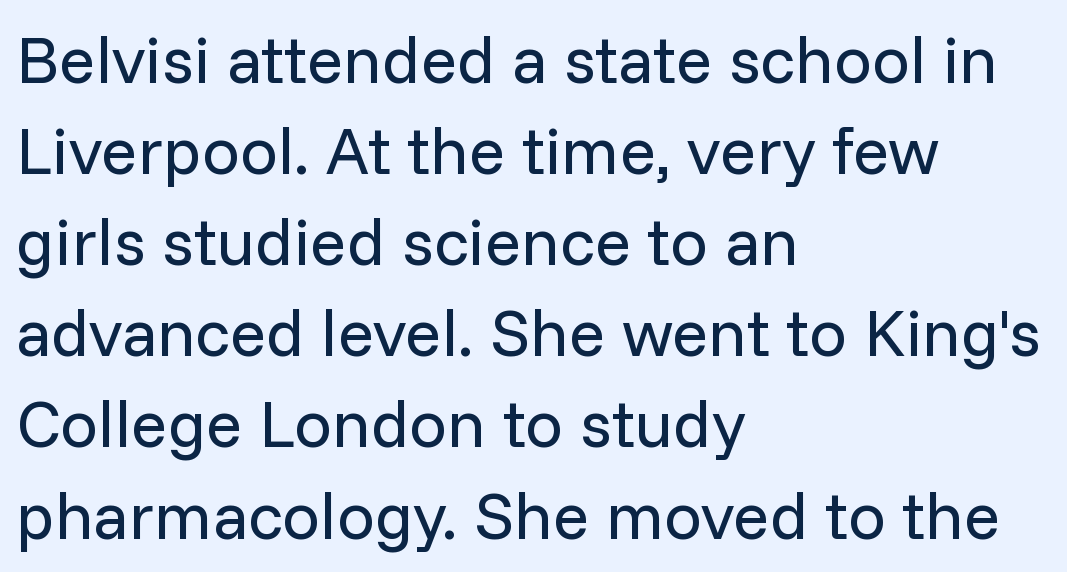
{"serif": "no", "italic": "no", "bold": "no", "weight": "regular", "width": "normal", "stroke_contrast": "low", "x_height": "medium", "monospaced": "no", "underline": "no", "align": "left", "line_spacing": "normal", "line_spacing_ratio": 1.36, "letter_spacing": "normal", "letter_spacing_em": 0.0, "glyph_px": 67}
